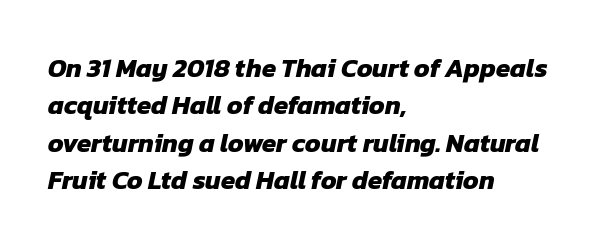
A dark, heavy texture on the line: the type is bold. Rows of type keep a routine distance in the vertical direction. Between one letter and the next there's only the usual sliver of space. Words float on clear page, feet unadorned. A student would call this left alignment; a typographer would say flush left, rag right.
